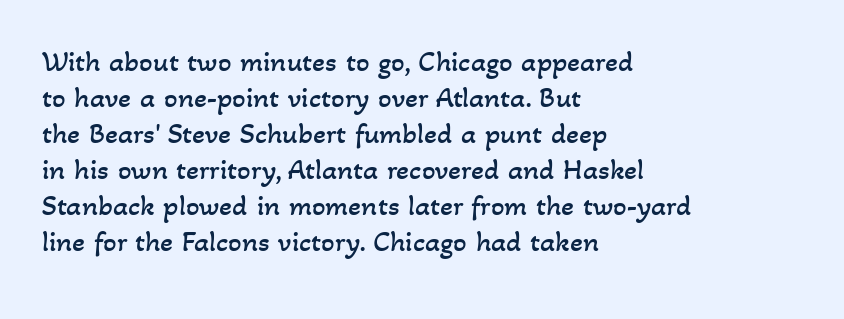
The area under the type is left untouched. Looks like regular typesetting: each glyph gets only the width it needs. The passage shown is not bold in any degree. Between one letter and the next there's only the usual sliver of space. If you drew a ruler down the left edge, every line would touch it.
